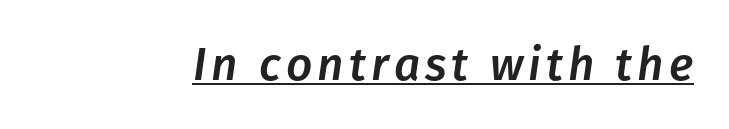
{"italic": "yes", "lean": "right", "slant_degrees": 8, "width": "normal", "stroke_contrast": "low", "x_height": "medium", "monospaced": "no", "underline": "yes", "glyph_px": 46}
